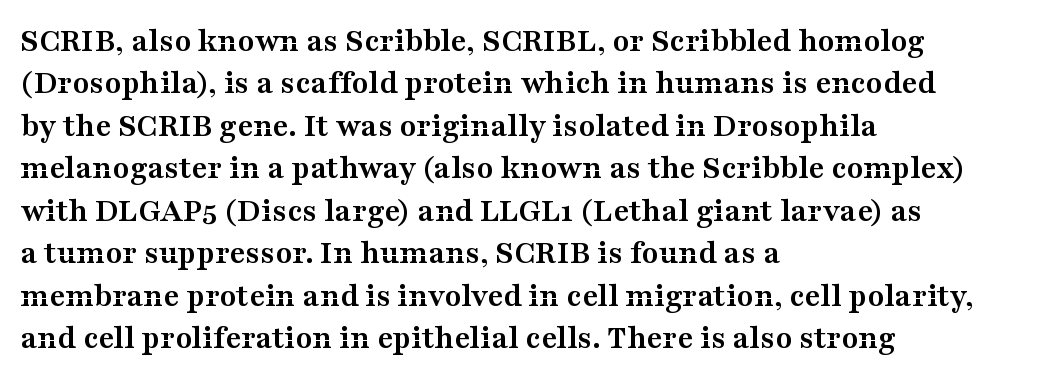
The image shows 34 px semibold, wide serif type, upright; set left-aligned, normal line spacing (1.25x), normal letter spacing, not underlined; medium stroke contrast and a medium x-height.
